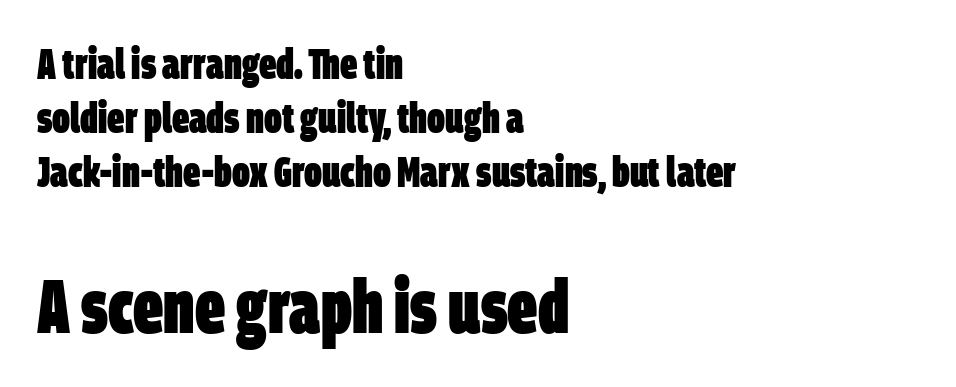
The image shows 75 px heavy, condensed sans-serif type; set left-aligned, normal line spacing (1.26x), normal letter spacing, not underlined; the second (bottom) block is 1.74x larger; low stroke contrast and a large x-height.
